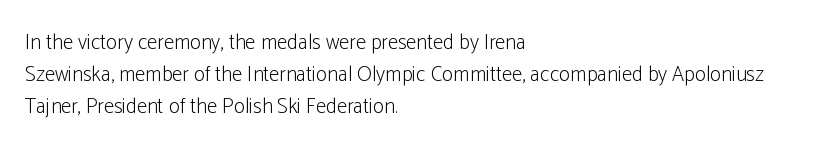
Vertical strokes here are truly vertical. The paragraph has a hard left edge and a soft right edge. The rendering uses a moderate line-height, typical for paragraphs. The cut favours lightness, reaching ordinary text weight at its darkest.
